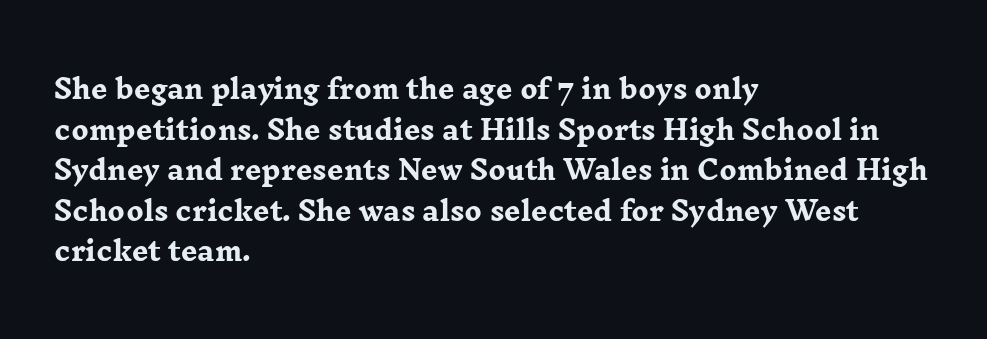
Students, note that the glyphs here touch the page at normal intervals. Lines of text with bare space underneath. Short and long lines alike share a common starting point at left. The font's upright variant was chosen for this text.
